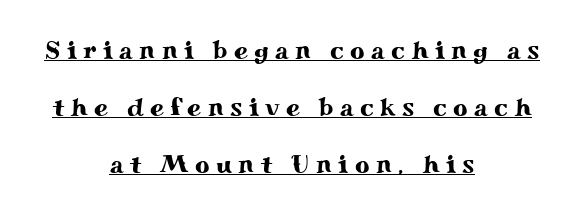
The image shows 25 px text type, upright; set centered, loose line spacing (2.28x), unusually wide letter spacing (+0.26 em), underlined.
